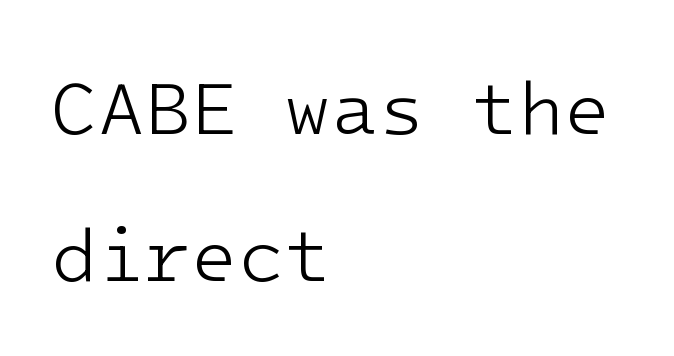
{"serif": "no", "italic": "no", "bold": "no", "weight": "light", "width": "normal", "stroke_contrast": "low", "x_height": "medium", "monospaced": "yes", "underline": "no", "align": "left", "line_spacing": "loose", "line_spacing_ratio": 1.94, "letter_spacing": "normal", "letter_spacing_em": 0.0, "glyph_px": 76}
